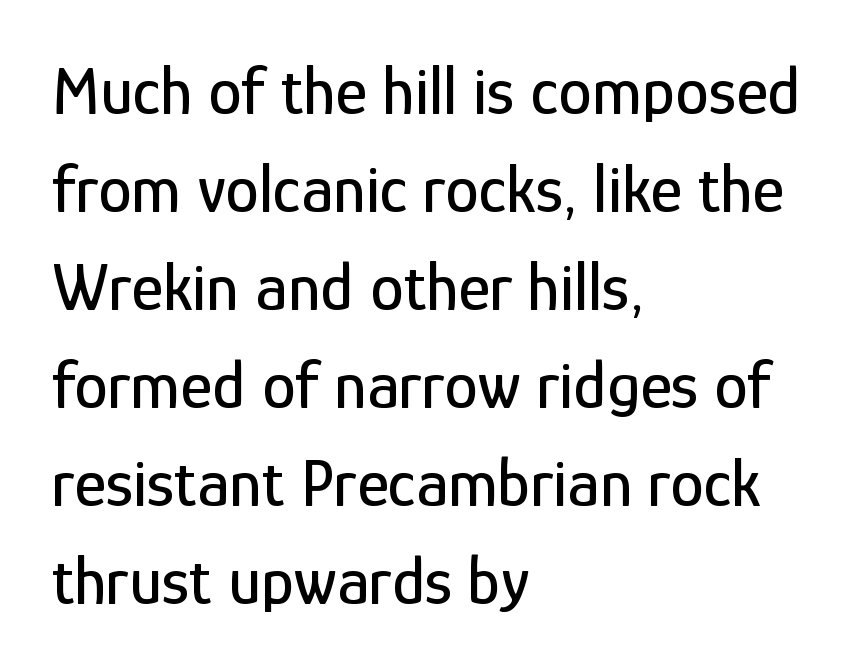
{"serif": "no", "italic": "no", "width": "condensed", "stroke_contrast": "low", "x_height": "medium", "monospaced": "no", "underline": "no", "align": "left", "line_spacing": "normal", "line_spacing_ratio": 1.44, "letter_spacing": "normal", "letter_spacing_em": 0.0, "glyph_px": 68}
